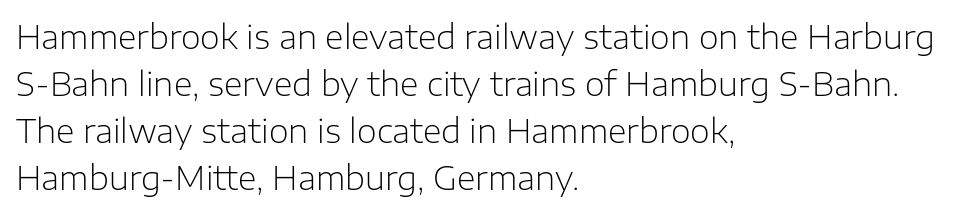
{"serif": "no", "italic": "no", "bold": "no", "weight": "light", "width": "normal", "stroke_contrast": "low", "x_height": "medium", "monospaced": "no", "underline": "no", "align": "left", "line_spacing": "normal", "line_spacing_ratio": 1.47, "letter_spacing": "normal", "letter_spacing_em": 0.0, "glyph_px": 32}
